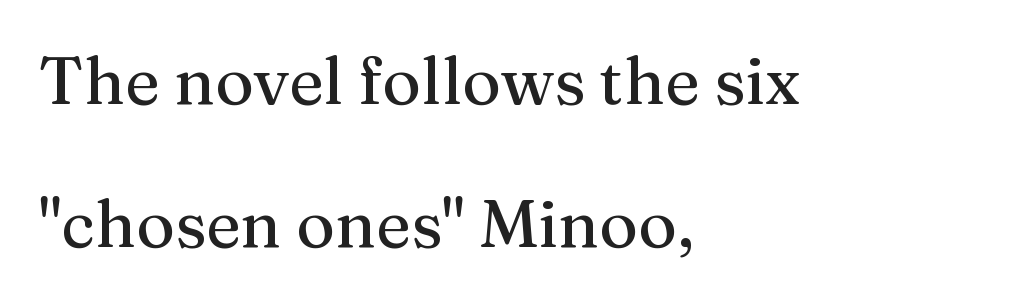
The rendering uses natural spacing where letterforms have individual widths. Is the letter spacing exaggerated? No — it looks like the ordinary default. Descenders hang freely into open space. Posture: vertical. All the whitespace from short lines collects on the right. Whoever set this chose breathing room over compactness in the vertical rhythm.
